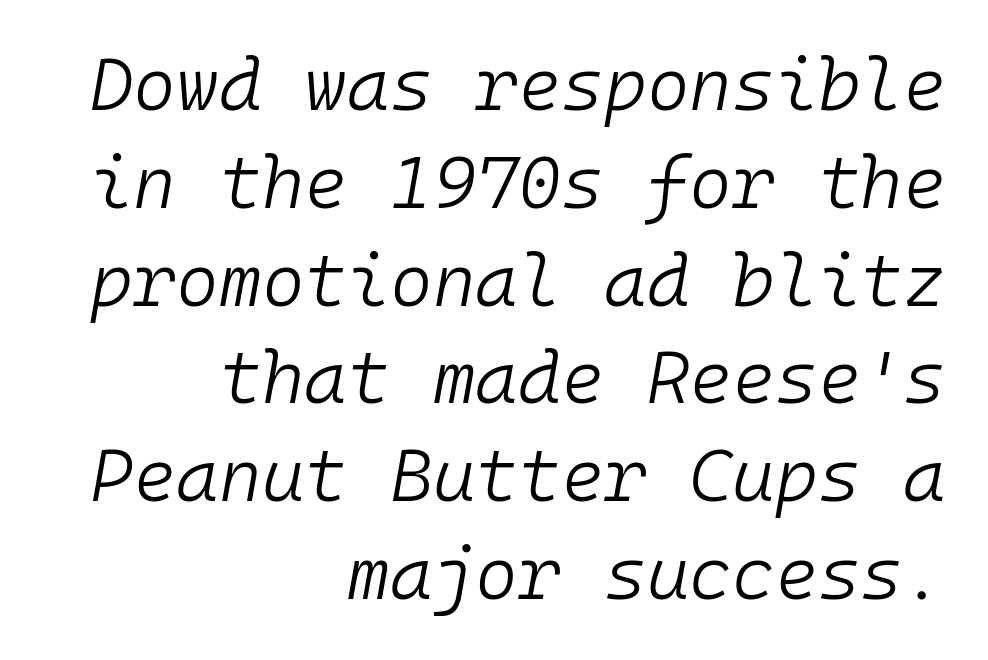
{"italic": "yes", "lean": "right", "slant_degrees": 10, "bold": "no", "weight": "light", "width": "normal", "stroke_contrast": "low", "x_height": "medium", "monospaced": "yes", "underline": "no", "align": "right", "line_spacing": "normal", "line_spacing_ratio": 1.34, "letter_spacing": "normal", "letter_spacing_em": 0.0, "glyph_px": 73}
